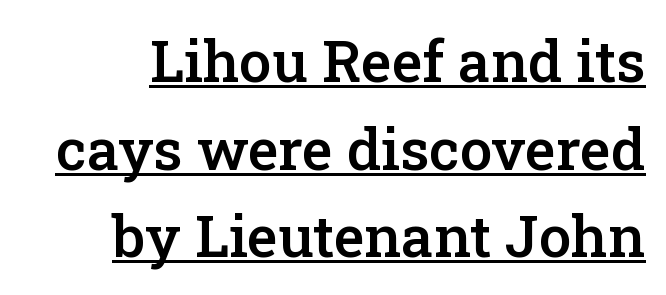
The image shows 58 px semibold serif type, upright; set normal line spacing (1.51x), normal letter spacing, underlined; low stroke contrast and a medium x-height.
